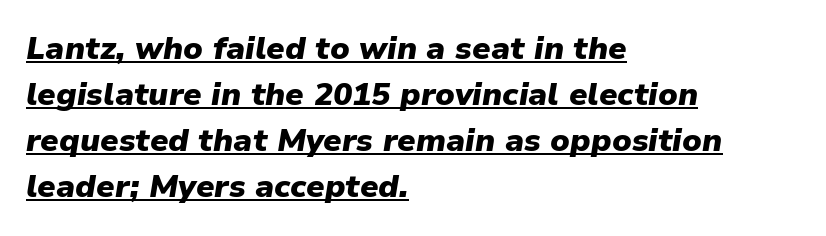
Leading: standard. Quick note: italic. Chunky letters — that's bold for sure. You could not count columns in this text — the font is proportionally spaced. Is the letter spacing exaggerated? No — it looks like the ordinary default.
